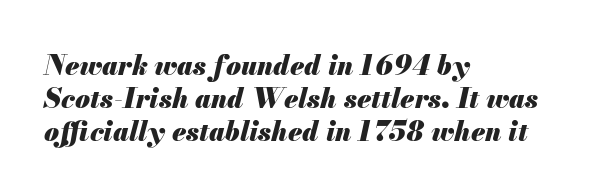
The image shows 27 px bold type, italic (leaning right); set left-aligned, line spacing 1.22x, normal letter spacing, not underlined.
